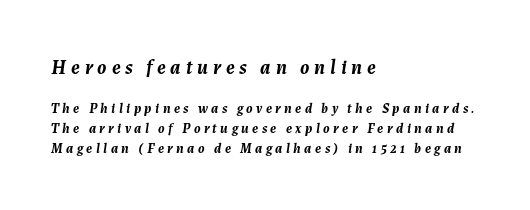
The block of text has a typical density, with ordinary space between rows. Stroke thickness is high; the sample reads as a true bold. Has an underline been added? It has not. The passage shown leans; its letterforms are oblique. Compared with typical body copy, the letter spacing here is much looser. These two chunks differ in scale, with the top chunk taking the larger measure.
